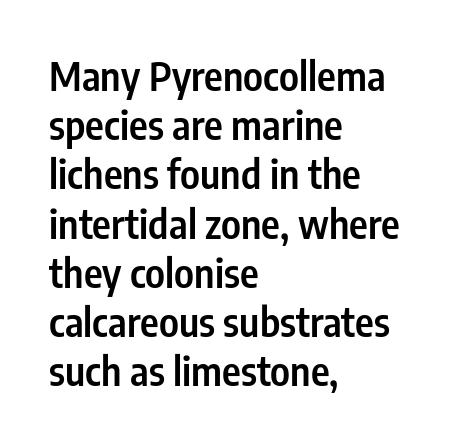
The image shows 40 px semibold, condensed sans-serif type, upright; set left-aligned, line spacing 1.23x, normal letter spacing, not underlined; low stroke contrast and a medium x-height.
